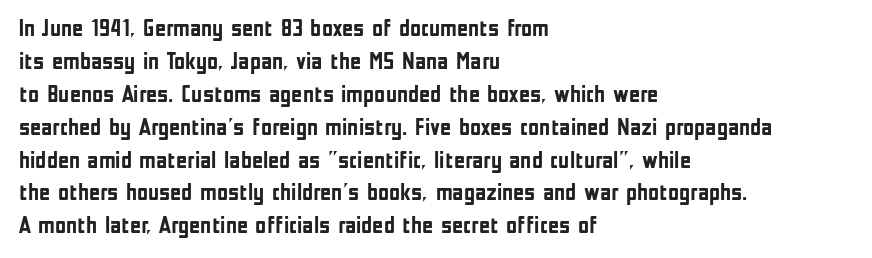
{"italic": "no", "bold": "yes", "underline": "no", "align": "left", "line_spacing": "normal", "line_spacing_ratio": 1.37, "letter_spacing": "normal", "letter_spacing_em": 0.0, "glyph_px": 24}
